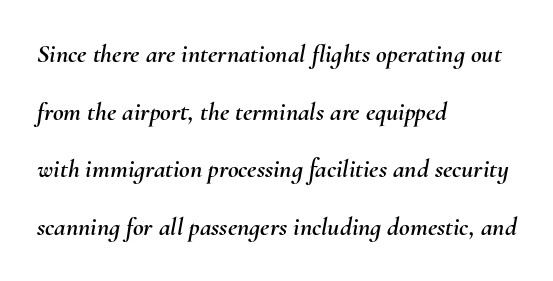
{"italic": "yes", "lean": "right", "slant_degrees": 10, "underline": "no", "align": "left", "line_spacing": "loose", "line_spacing_ratio": 2.22, "letter_spacing": "normal", "letter_spacing_em": 0.0, "glyph_px": 26}
